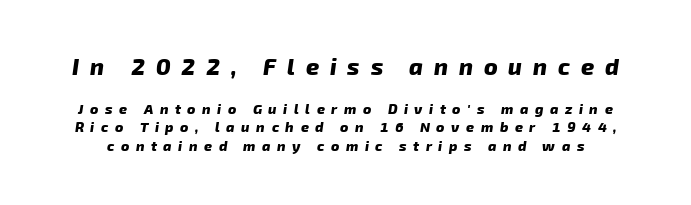
Q: Is the text bold? A: Yes.
Q: Is the text underlined? A: No.
Q: Is the spacing between letters normal or unusually wide? A: Unusually wide.
Q: Is the spacing between lines tight, normal or loose? A: Normal.
Q: Which block of text is set in a larger size, the first (top) or the second (bottom)? A: The first (top) one.
